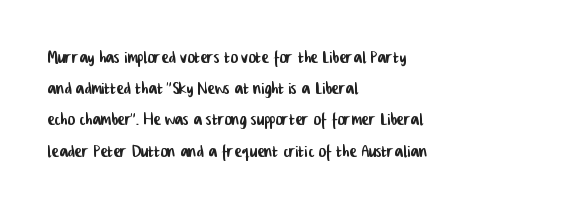
{"underline": "no", "align": "left", "line_spacing": "normal", "line_spacing_ratio": 1.42, "letter_spacing": "normal", "letter_spacing_em": 0.0, "glyph_px": 22}
